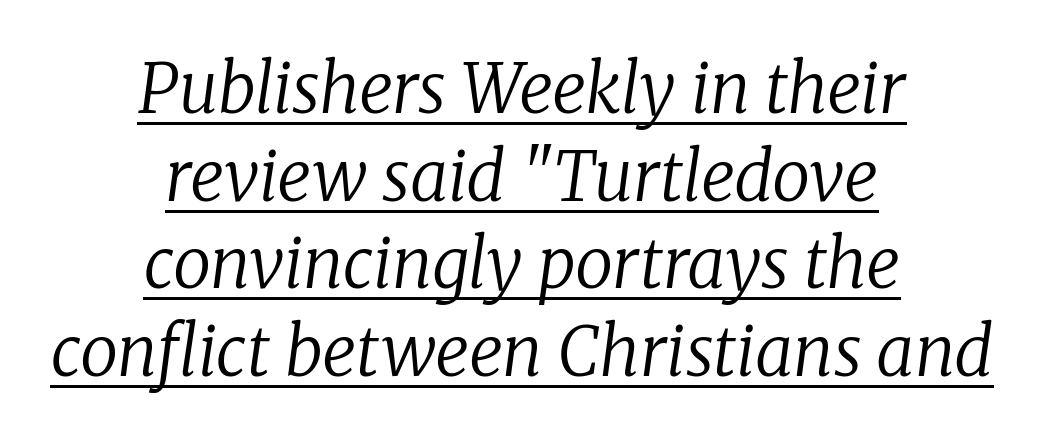
The image shows 68 px regular-weight serif type, italic (leaning right); set centered, normal line spacing (1.29x), normal letter spacing, underlined; low stroke contrast and a medium x-height.
